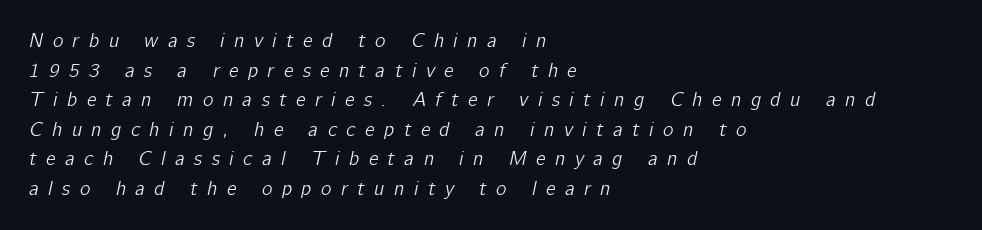
Q: Is the text italic (slanted)? A: Yes, it leans right by about 12 degrees.
Q: Is the text underlined? A: No.
Q: How is the paragraph aligned? A: Left-aligned.
Q: Is the spacing between letters normal or unusually wide? A: Unusually wide.
Q: Is the spacing between lines tight, normal or loose? A: Normal.
